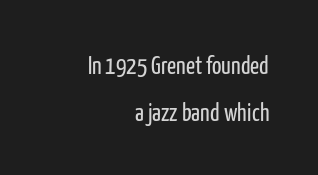
{"italic": "no", "bold": "no", "underline": "no", "align": "right", "line_spacing_ratio": 1.88, "letter_spacing": "normal", "letter_spacing_em": 0.0, "glyph_px": 25}
